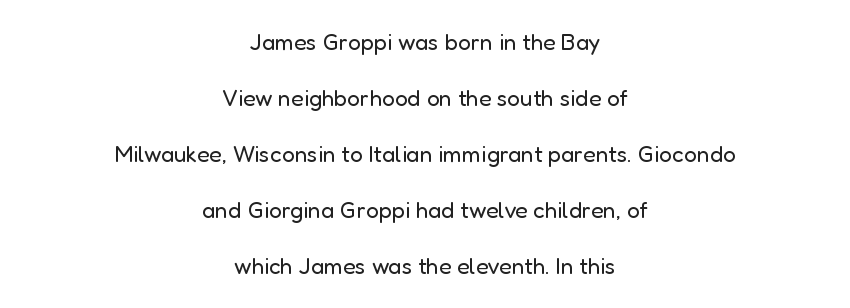
{"italic": "no", "bold": "no", "underline": "no", "align": "center", "line_spacing": "loose", "line_spacing_ratio": 2.44, "letter_spacing": "normal", "letter_spacing_em": 0.0, "glyph_px": 23}
